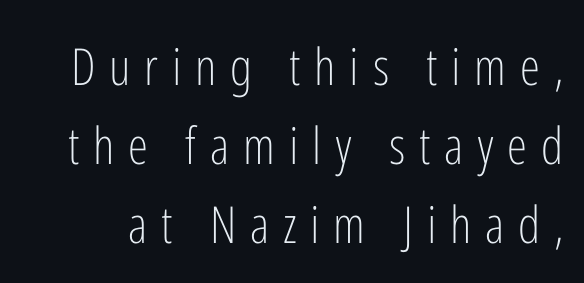
{"serif": "no", "italic": "no", "bold": "no", "weight": "light", "width": "condensed", "stroke_contrast": "low", "x_height": "medium", "monospaced": "no", "underline": "no", "line_spacing": "normal", "line_spacing_ratio": 1.55, "letter_spacing": "wide", "letter_spacing_em": 0.27, "glyph_px": 51}
